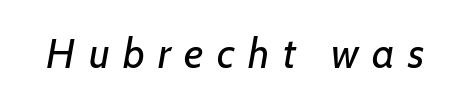
{"italic": "yes", "lean": "right", "slant_degrees": 7, "bold": "no", "weight": "regular", "width": "normal", "stroke_contrast": "low", "x_height": "medium", "monospaced": "no", "underline": "no", "letter_spacing": "wide", "letter_spacing_em": 0.32, "glyph_px": 42}
